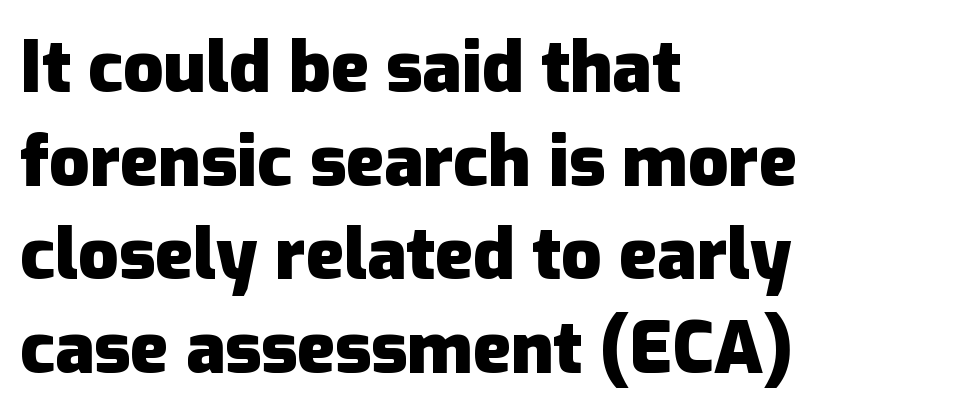
Q: Is the text bold? A: Yes.
Q: Is the text italic (slanted)? A: No, it is upright.
Q: Is the typeface a serif or a sans-serif typeface? A: Sans-serif.
Q: Is the text underlined? A: No.
Q: How is the paragraph aligned? A: Left-aligned.
Q: Is the spacing between letters normal or unusually wide? A: Normal.
Q: Is the spacing between lines tight, normal or loose? A: Normal.
Q: Width (condensed, normal, or wide)? A: Normal.
Q: Stroke contrast? A: Low.
Q: x-height? A: Medium.
Q: Monospaced? A: No.
